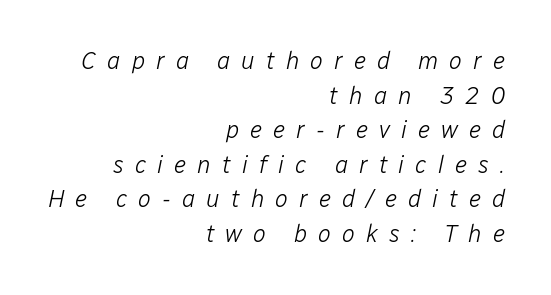
The image shows 24 px text type, italic (leaning right); set right-aligned, normal line spacing (1.44x), unusually wide letter spacing (+0.46 em), not underlined.
